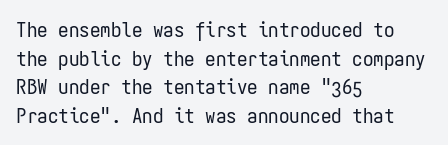
Line beginnings align vertically; line endings do not. Whoever set this chose a conventional vertical rhythm. Stroke mass is kept to a normal reading level or below. Nobody touched the tracking dial on this one.
